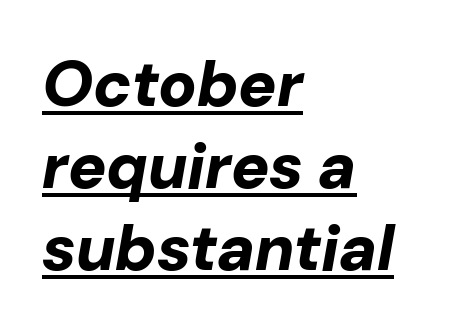
The image shows 64 px bold type, italic (leaning right); set left-aligned, normal line spacing (1.28x), normal letter spacing, underlined; low stroke contrast and a medium x-height.
